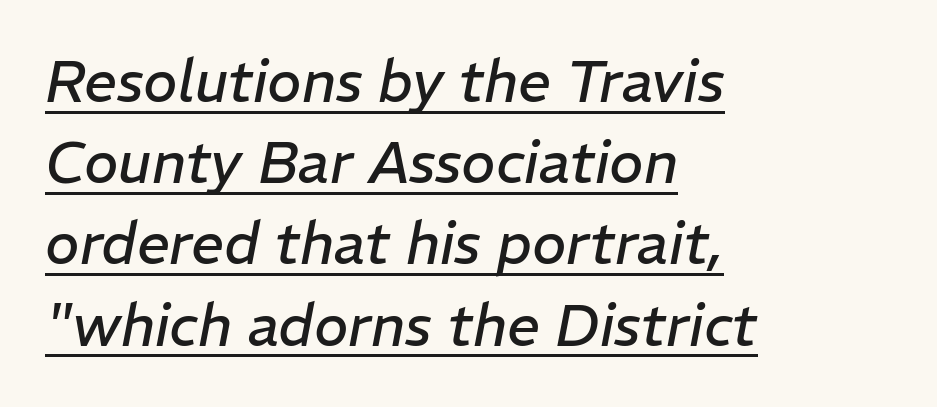
Q: Is the text bold? A: No.
Q: Is the text italic (slanted)? A: Yes, it leans right by about 11 degrees.
Q: Is the text underlined? A: Yes.
Q: How is the paragraph aligned? A: Left-aligned.
Q: Is the spacing between letters normal or unusually wide? A: Normal.
Q: Is the spacing between lines tight, normal or loose? A: Normal.
Q: Width (condensed, normal, or wide)? A: Normal.
Q: Stroke contrast? A: Low.
Q: x-height? A: Medium.
Q: Monospaced? A: No.
